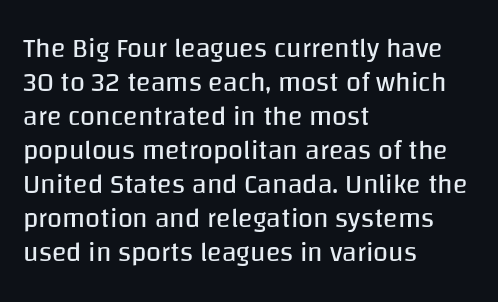
Q: Is the text bold? A: No.
Q: Is the text italic (slanted)? A: No, it is upright.
Q: Is the text underlined? A: No.
Q: How is the paragraph aligned? A: Left-aligned.
Q: Is the spacing between letters normal or unusually wide? A: Normal.
Q: Is the spacing between lines tight, normal or loose? A: Normal.
